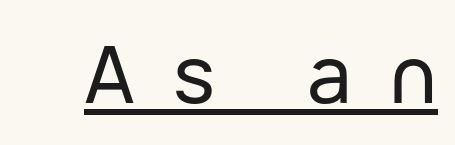
The image shows 79 px sans-serif type, upright; set unusually wide letter spacing (+0.48 em), underlined; low stroke contrast and a medium x-height.
